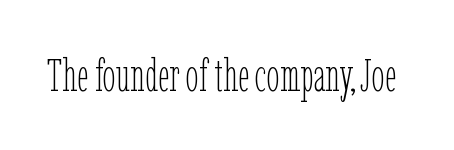
Q: Is the text bold? A: No.
Q: Is the text italic (slanted)? A: No, it is upright.
Q: Is the text underlined? A: No.
Q: Is the spacing between letters normal or unusually wide? A: Normal.
Q: Width (condensed, normal, or wide)? A: Condensed.
Q: Stroke contrast? A: Low.
Q: x-height? A: Medium.
Q: Monospaced? A: No.
